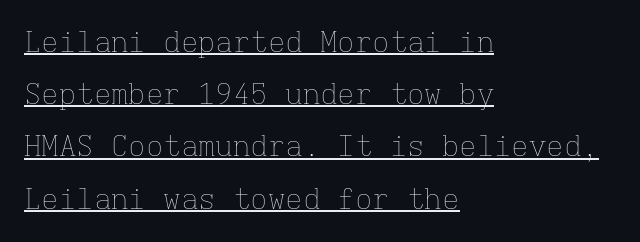
{"italic": "no", "bold": "no", "weight": "thin", "width": "normal", "stroke_contrast": "low", "x_height": "medium", "monospaced": "yes", "underline": "yes", "align": "left", "line_spacing_ratio": 1.8, "letter_spacing": "normal", "letter_spacing_em": 0.0, "glyph_px": 29}
